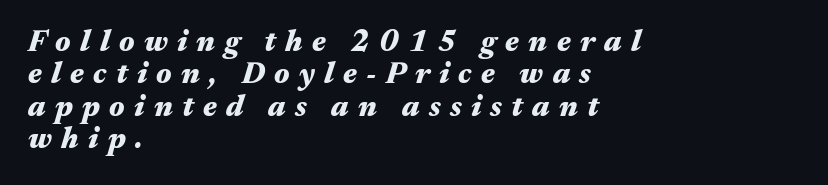
These lines are rendered in a variable-pitch font. Observe the lean: these are italic letterforms. Has an underline been added? It has not. Rows of type sit shoulder to shoulder in the vertical direction.
